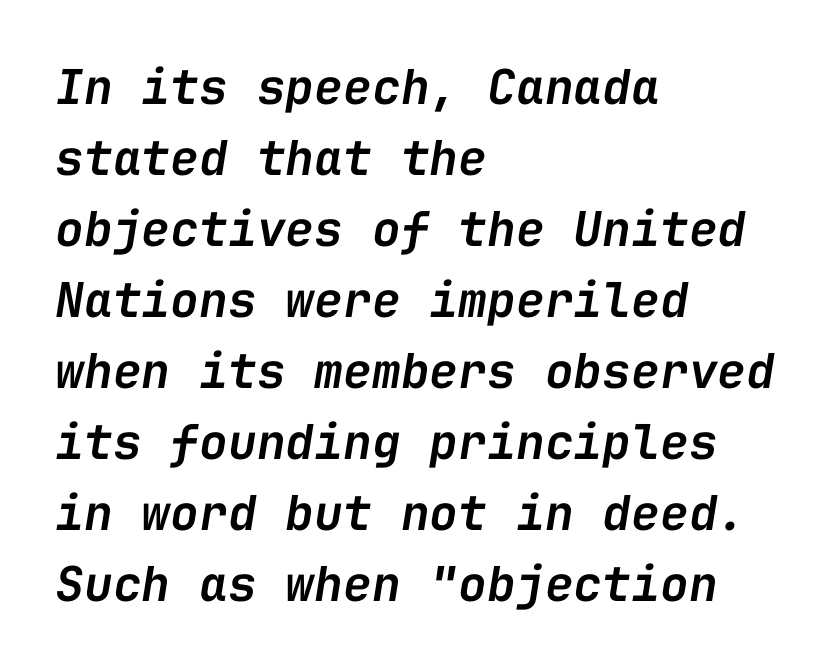
Q: Is the text bold? A: Semi-bold.
Q: Is the text italic (slanted)? A: Yes, it leans right by about 9 degrees.
Q: Is the text underlined? A: No.
Q: How is the paragraph aligned? A: Left-aligned.
Q: Is the spacing between letters normal or unusually wide? A: Normal.
Q: Is the spacing between lines tight, normal or loose? A: Normal.
Q: Width (condensed, normal, or wide)? A: Normal.
Q: Stroke contrast? A: Low.
Q: x-height? A: Medium.
Q: Monospaced? A: Yes.
